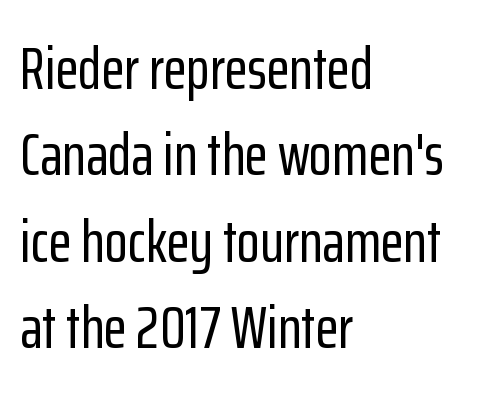
{"serif": "no", "italic": "no", "width": "condensed", "stroke_contrast": "low", "x_height": "medium", "monospaced": "no", "underline": "no", "align": "left", "line_spacing": "normal", "line_spacing_ratio": 1.44, "letter_spacing": "normal", "letter_spacing_em": 0.0, "glyph_px": 60}
